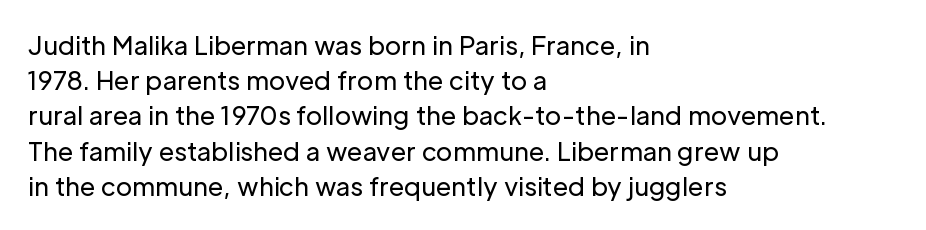
{"italic": "no", "bold": "no", "underline": "no", "align": "left", "line_spacing": "normal", "line_spacing_ratio": 1.41, "letter_spacing": "normal", "letter_spacing_em": 0.0, "glyph_px": 25}
